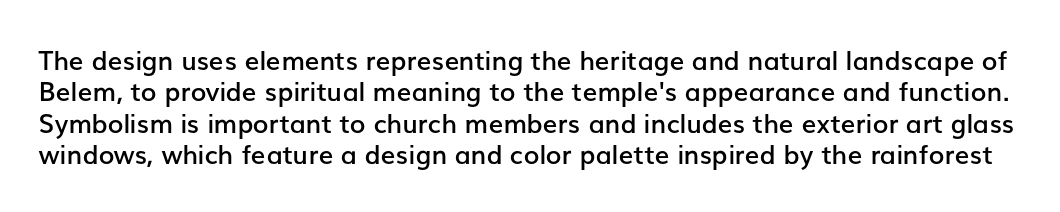
{"italic": "no", "bold": "semi", "underline": "no", "line_spacing_ratio": 1.21, "letter_spacing": "normal", "letter_spacing_em": 0.0, "glyph_px": 26}
